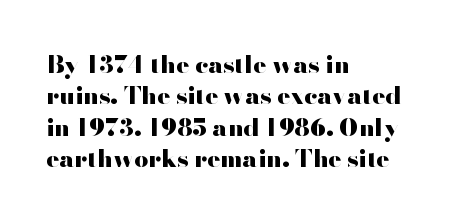
Caption: standard tracking, unaltered. In CSS terms this would be text-align: left. Unlike italic type, these characters show no tilt at all. A dark, heavy texture on the line: the type is bold.
